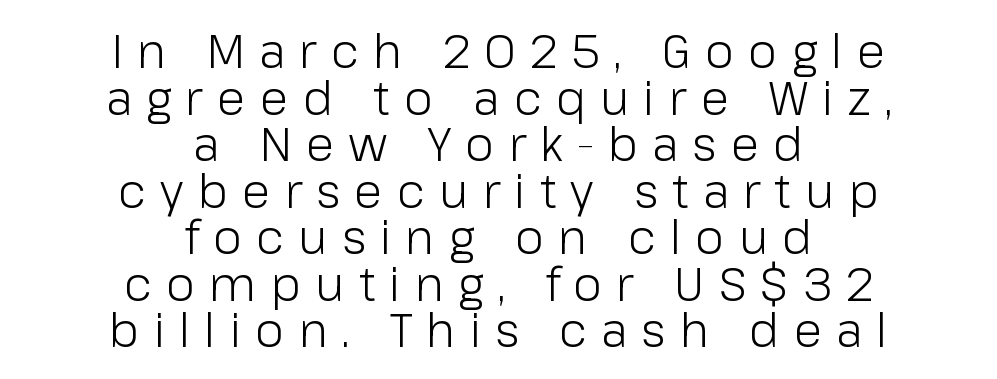
{"serif": "no", "italic": "no", "bold": "no", "weight": "light", "width": "normal", "stroke_contrast": "low", "x_height": "medium", "monospaced": "no", "underline": "no", "align": "center", "line_spacing": "tight", "line_spacing_ratio": 0.99, "letter_spacing": "wide", "letter_spacing_em": 0.3, "glyph_px": 47}
